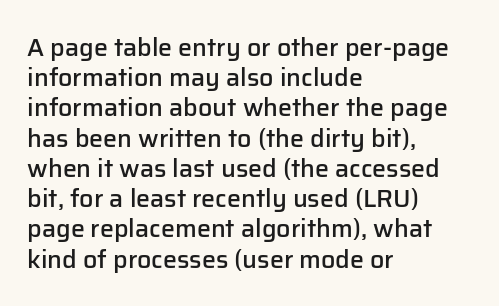
{"italic": "no", "bold": "semi", "underline": "no", "align": "left", "line_spacing_ratio": 1.21, "letter_spacing": "normal", "letter_spacing_em": 0.0, "glyph_px": 25}
